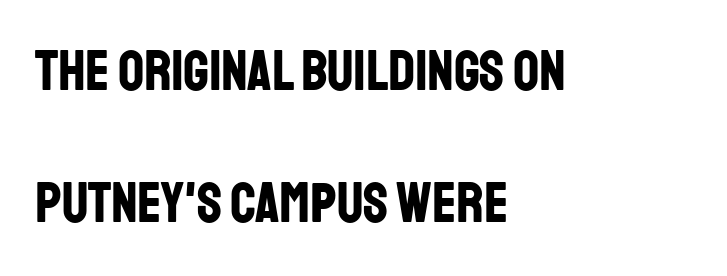
{"serif": "no", "italic": "no", "bold": "yes", "weight": "bold", "width": "condensed", "stroke_contrast": "low", "x_height": "large", "monospaced": "no", "underline": "no", "align": "left", "line_spacing": "loose", "line_spacing_ratio": 2.32, "letter_spacing": "normal", "letter_spacing_em": 0.0, "glyph_px": 57}
